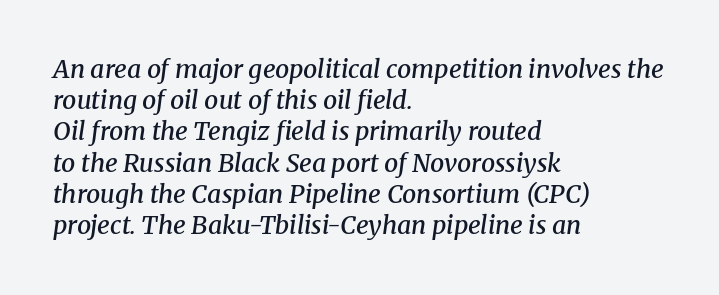
{"italic": "yes", "lean": "right", "slant_degrees": 8, "bold": "semi", "underline": "no", "align": "left", "line_spacing": "normal", "line_spacing_ratio": 1.25, "letter_spacing": "normal", "letter_spacing_em": 0.0, "glyph_px": 25}
